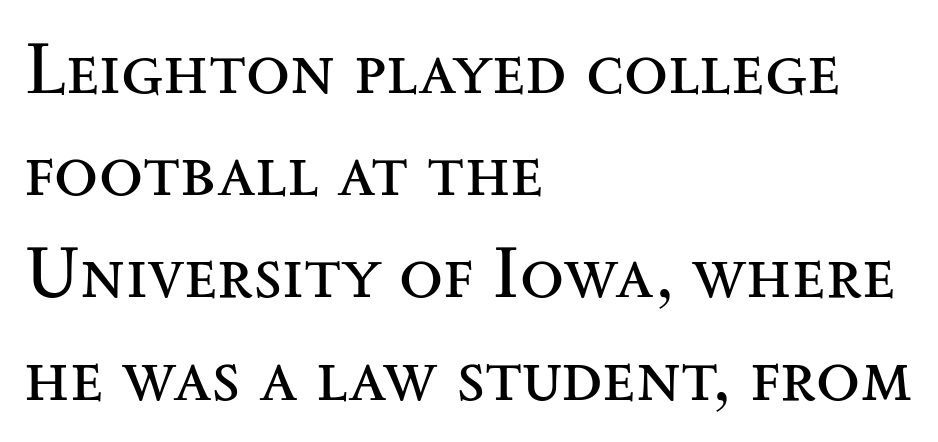
Q: Is the text bold? A: No.
Q: Is the text italic (slanted)? A: No, it is upright.
Q: Is the typeface a serif or a sans-serif typeface? A: Serif.
Q: Is the text underlined? A: No.
Q: How is the paragraph aligned? A: Left-aligned.
Q: Is the spacing between letters normal or unusually wide? A: Normal.
Q: Is the spacing between lines tight, normal or loose? A: Normal.
Q: Width (condensed, normal, or wide)? A: Wide.
Q: Stroke contrast? A: Medium.
Q: x-height? A: Small.
Q: Monospaced? A: No.
